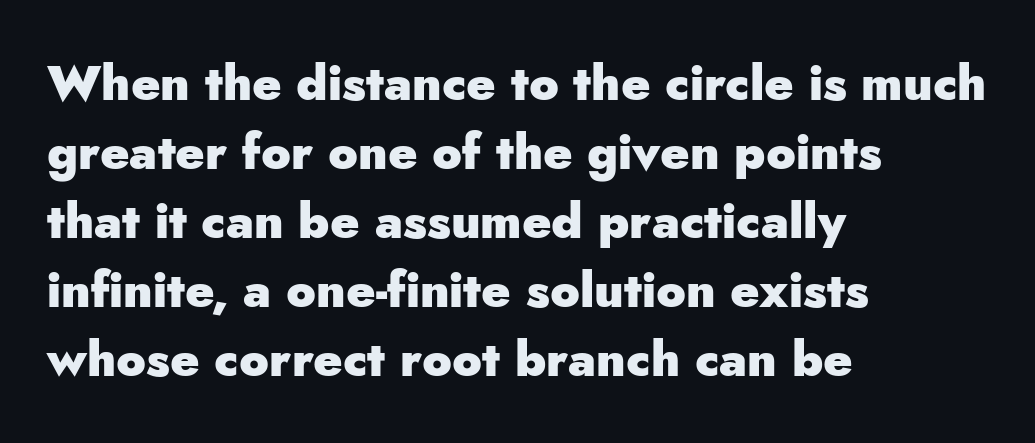
Q: Is the text bold? A: Yes.
Q: Is the text italic (slanted)? A: No, it is upright.
Q: Is the typeface a serif or a sans-serif typeface? A: Sans-serif.
Q: Is the text underlined? A: No.
Q: How is the paragraph aligned? A: Left-aligned.
Q: Is the spacing between letters normal or unusually wide? A: Normal.
Q: Is the spacing between lines tight, normal or loose? A: Normal.
Q: Width (condensed, normal, or wide)? A: Normal.
Q: Stroke contrast? A: Low.
Q: x-height? A: Small.
Q: Monospaced? A: No.
